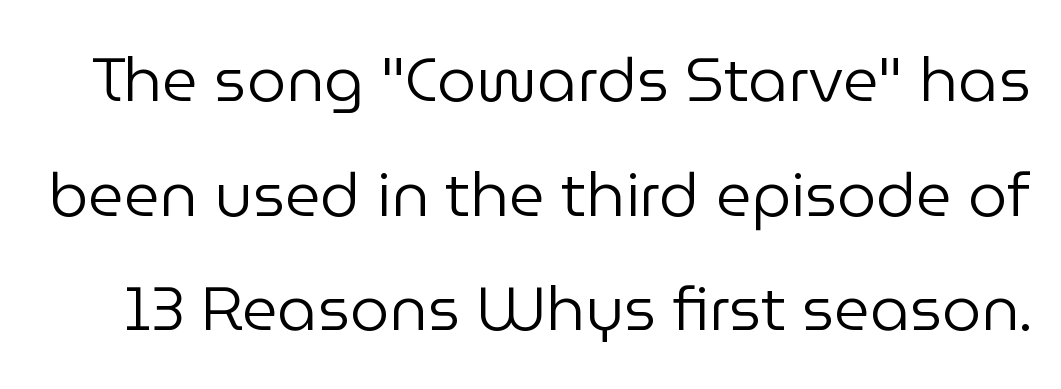
The image shows 62 px regular-weight sans-serif type, upright; set line spacing 1.85x, normal letter spacing, not underlined; low stroke contrast and a medium x-height.
